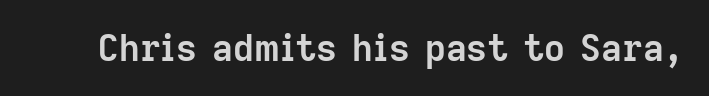
Stroke terminals: plain, sans-serif. Its strokes are broad and dark, the hallmark of bold type. Each letter keeps its own natural width here, so spacing adapts to shape. Spacing between characters is what you'd get straight out of the box.
